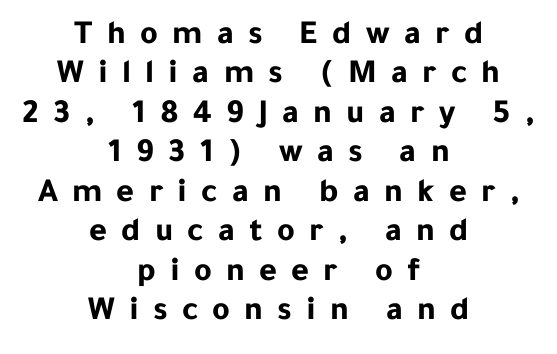
{"serif": "no", "italic": "no", "bold": "yes", "weight": "bold", "width": "normal", "stroke_contrast": "low", "x_height": "medium", "monospaced": "no", "underline": "no", "align": "center", "line_spacing_ratio": 1.16, "letter_spacing": "wide", "letter_spacing_em": 0.42, "glyph_px": 34}
